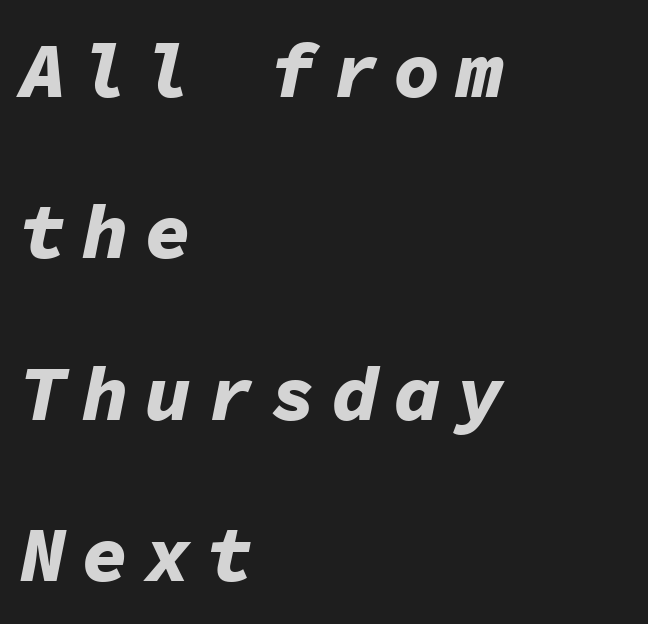
Characters follow at a spacing far wider than the type designer built in. You could fit nearly another row in the gap between these rows. Each row of text sits above clean, open space. This rendering uses left alignment, leaving the right contour irregular. Each letter, wide or thin by design, is forced into the same width here.
